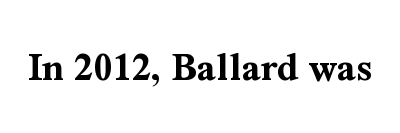
Q: Is the text bold? A: Yes.
Q: Is the text italic (slanted)? A: No, it is upright.
Q: Is the typeface a serif or a sans-serif typeface? A: Serif.
Q: Is the text underlined? A: No.
Q: Is the spacing between letters normal or unusually wide? A: Normal.
Q: Width (condensed, normal, or wide)? A: Normal.
Q: Stroke contrast? A: Medium.
Q: x-height? A: Medium.
Q: Monospaced? A: No.
